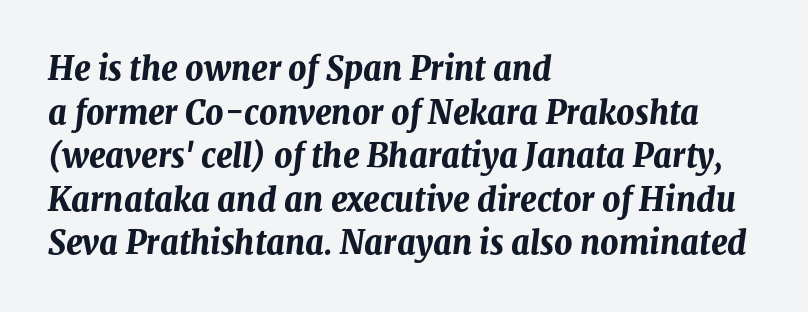
Typographic density is high because the face is bold. What stands out about the letter spacing? Nothing — it is the standard amount. The rendering uses natural spacing where letterforms have individual widths. Leftover space on each line is placed entirely after the last word.
